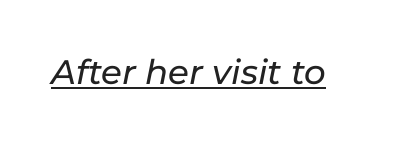
The image shows 34 px text type, italic (leaning right); set normal letter spacing, underlined; low stroke contrast and a medium x-height.
